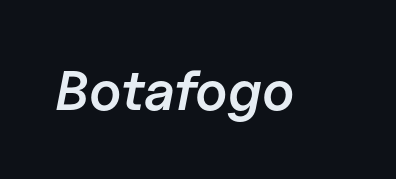
{"italic": "yes", "lean": "right", "slant_degrees": 11, "bold": "semi", "weight": "semibold", "width": "normal", "stroke_contrast": "low", "x_height": "medium", "monospaced": "no", "underline": "no", "letter_spacing": "normal", "letter_spacing_em": 0.0, "glyph_px": 56}
